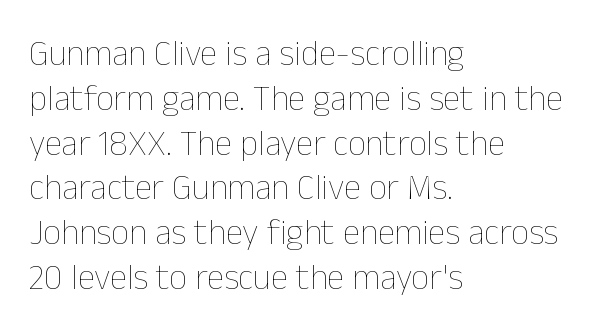
The rendering uses a moderate line-height, typical for paragraphs. The strip under each line holds only bare page. All the whitespace from short lines collects on the right. This reads as an unemphasized weight, regular at the heaviest. Looks like regular typesetting: each glyph gets only the width it needs. The lettering holds an erect, upright posture throughout.
